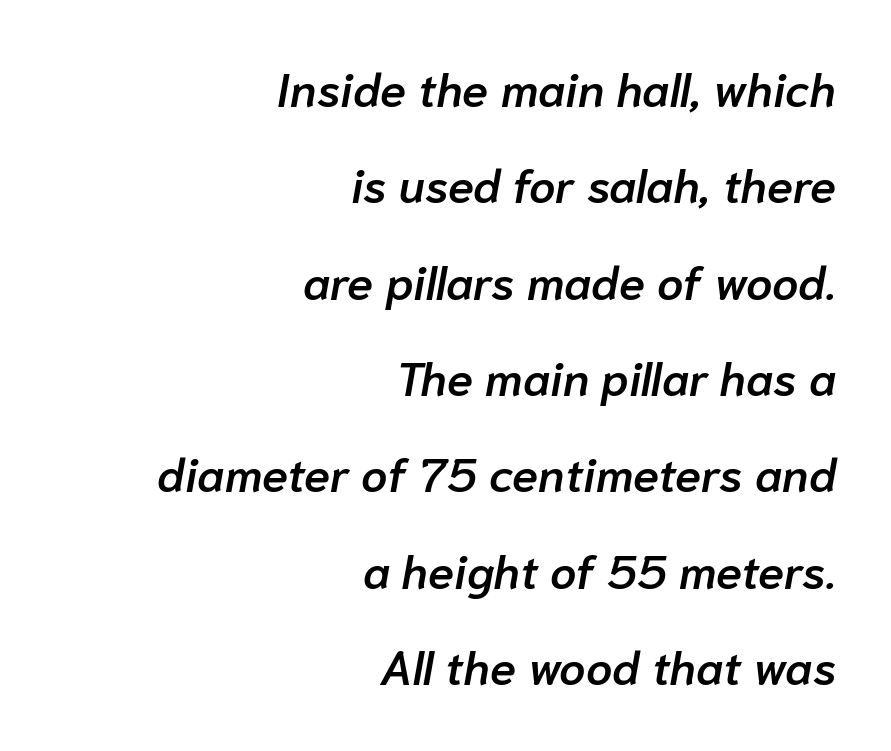
The image shows 47 px semibold type, italic (leaning right); set right-aligned, loose line spacing (2.05x), normal letter spacing, not underlined; low stroke contrast and a medium x-height.
